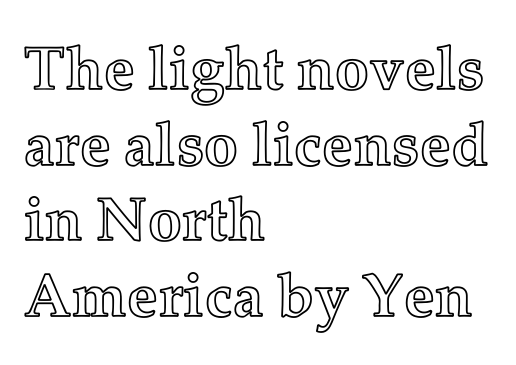
The image shows 61 px text type, upright; set left-aligned, line spacing 1.24x, normal letter spacing, not underlined; a medium x-height.
